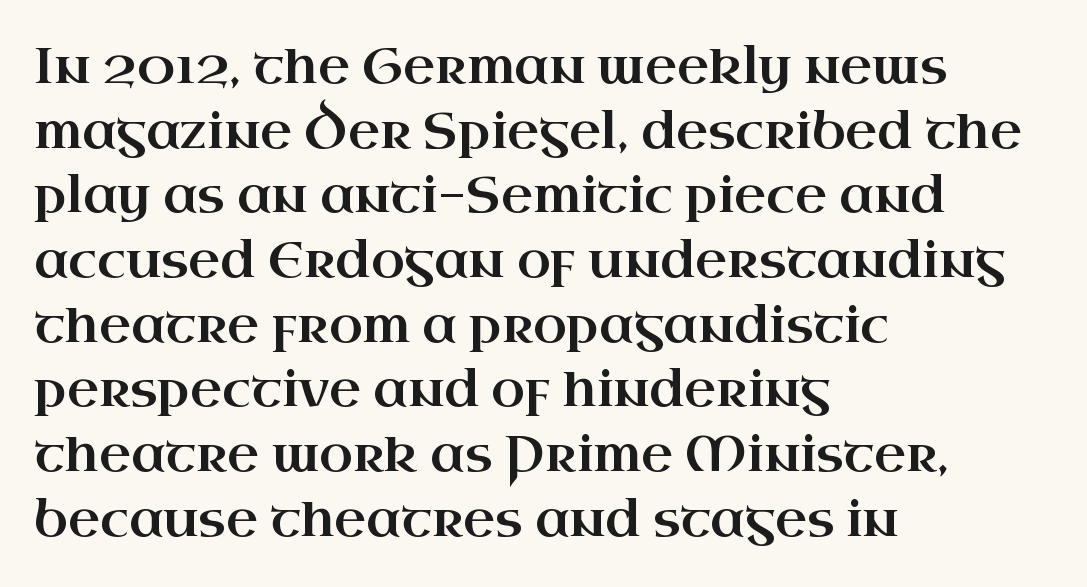
The image shows 49 px wide serif type, upright; set left-aligned, normal line spacing (1.32x), normal letter spacing, not underlined; high stroke contrast and a small x-height.
